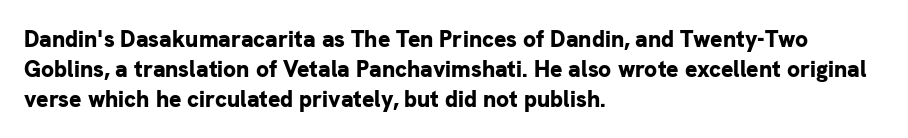
Designer's note — italics off, roman on. Clear beneath every line of the passage. Set as a true bold cut, around the 700 mark. How would I describe the line gaps? Plain and ordinary.
